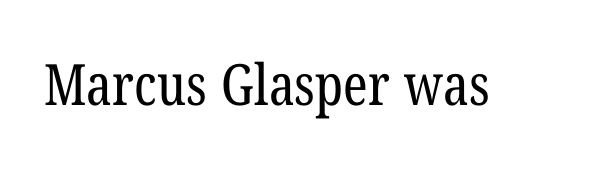
Q: Is the text bold? A: No.
Q: Is the typeface a serif or a sans-serif typeface? A: Serif.
Q: Is the text underlined? A: No.
Q: Is the spacing between letters normal or unusually wide? A: Normal.
Q: Width (condensed, normal, or wide)? A: Condensed.
Q: Stroke contrast? A: Low.
Q: x-height? A: Medium.
Q: Monospaced? A: No.
